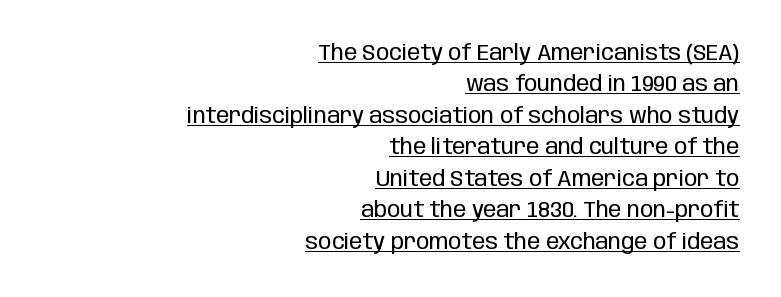
Q: Is the text bold? A: No.
Q: Is the text italic (slanted)? A: No, it is upright.
Q: Is the text underlined? A: Yes.
Q: How is the paragraph aligned? A: Right-aligned.
Q: Is the spacing between letters normal or unusually wide? A: Normal.
Q: Is the spacing between lines tight, normal or loose? A: Normal.
